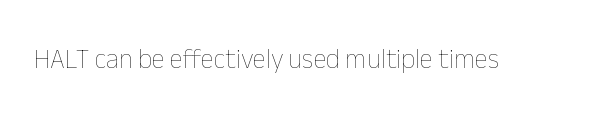
The image shows 27 px text type, upright; set normal letter spacing, not underlined.
